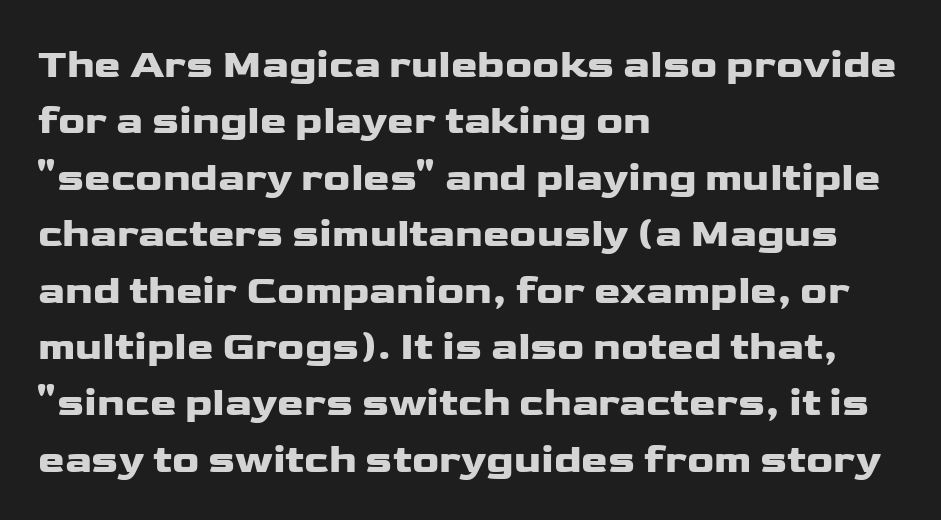
{"serif": "no", "italic": "no", "width": "wide", "stroke_contrast": "low", "x_height": "medium", "monospaced": "no", "underline": "no", "align": "left", "line_spacing": "normal", "line_spacing_ratio": 1.41, "letter_spacing": "normal", "letter_spacing_em": 0.0, "glyph_px": 40}
